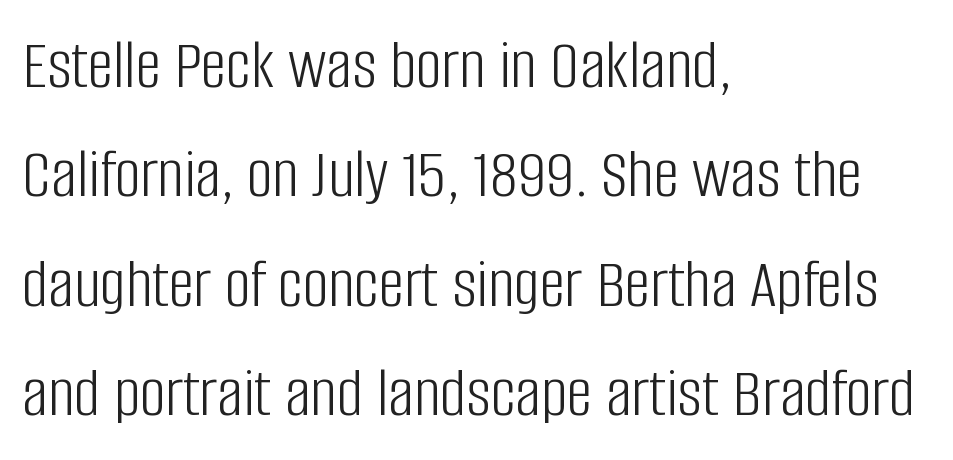
{"serif": "no", "italic": "no", "bold": "no", "weight": "light", "width": "condensed", "stroke_contrast": "low", "x_height": "large", "monospaced": "no", "underline": "no", "align": "left", "line_spacing": "normal", "line_spacing_ratio": 1.52, "letter_spacing": "normal", "letter_spacing_em": 0.0, "glyph_px": 72}
